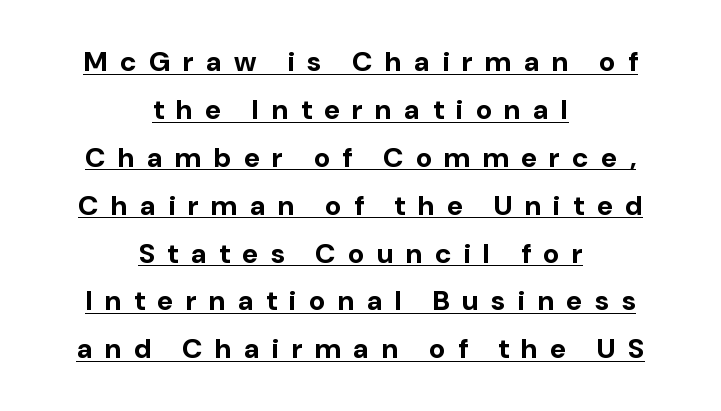
Q: Is the text bold? A: Yes.
Q: Is the text italic (slanted)? A: No, it is upright.
Q: Is the typeface a serif or a sans-serif typeface? A: Sans-serif.
Q: Is the text underlined? A: Yes.
Q: How is the paragraph aligned? A: Centered.
Q: Is the spacing between letters normal or unusually wide? A: Unusually wide.
Q: Width (condensed, normal, or wide)? A: Normal.
Q: Stroke contrast? A: Low.
Q: x-height? A: Medium.
Q: Monospaced? A: No.
